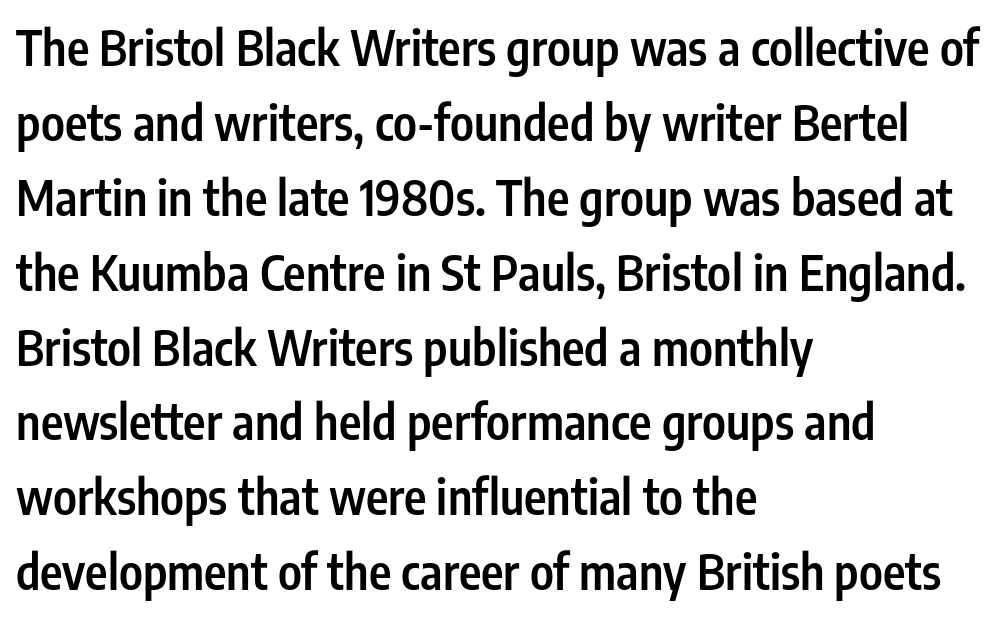
The image shows 48 px semibold, condensed sans-serif type, upright; set left-aligned, normal line spacing (1.56x), normal letter spacing, not underlined; low stroke contrast and a medium x-height.
